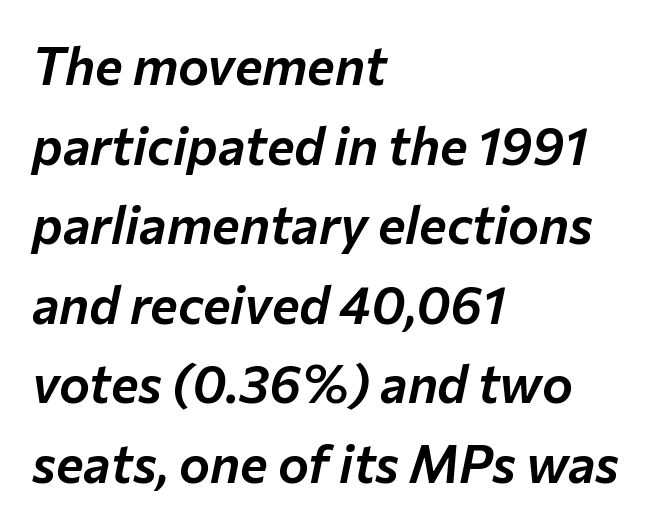
Q: Is the text italic (slanted)? A: Yes, it leans right by about 12 degrees.
Q: Is the text underlined? A: No.
Q: How is the paragraph aligned? A: Left-aligned.
Q: Is the spacing between letters normal or unusually wide? A: Normal.
Q: Is the spacing between lines tight, normal or loose? A: Normal.
Q: Width (condensed, normal, or wide)? A: Normal.
Q: Stroke contrast? A: Low.
Q: x-height? A: Medium.
Q: Monospaced? A: No.
